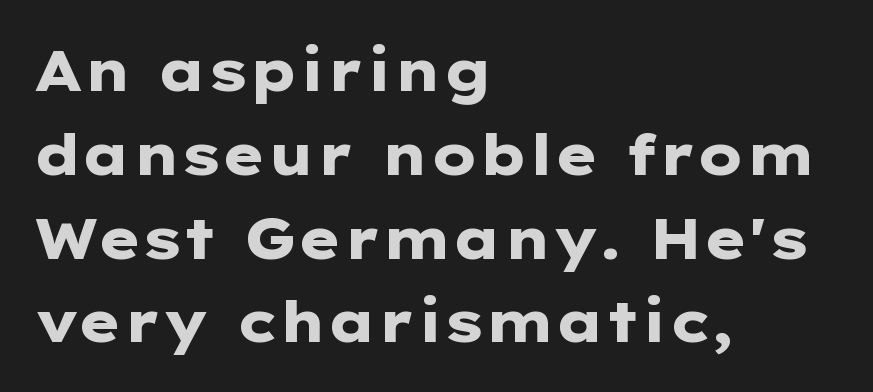
{"serif": "no", "italic": "no", "bold": "yes", "weight": "heavy", "width": "wide", "stroke_contrast": "low", "x_height": "medium", "monospaced": "no", "underline": "no", "align": "left", "line_spacing": "normal", "line_spacing_ratio": 1.47, "letter_spacing": "normal", "letter_spacing_em": 0.0, "glyph_px": 57}
